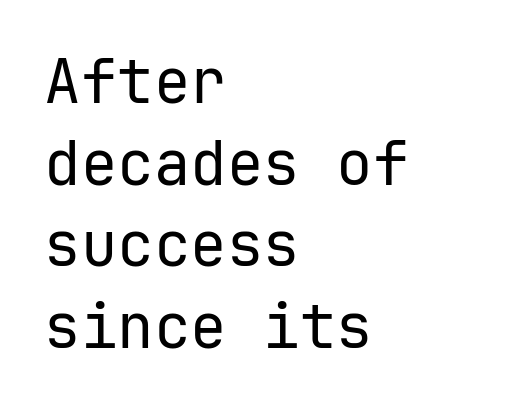
{"serif": "no", "italic": "no", "bold": "no", "weight": "regular", "width": "normal", "stroke_contrast": "low", "x_height": "medium", "underline": "no", "align": "left", "line_spacing": "normal", "line_spacing_ratio": 1.34, "letter_spacing": "normal", "letter_spacing_em": 0.0, "glyph_px": 61}
